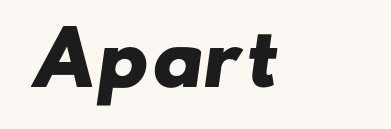
{"serif": "no", "bold": "yes", "weight": "heavy", "width": "wide", "stroke_contrast": "low", "x_height": "small", "monospaced": "no", "underline": "no", "align": "left", "letter_spacing": "normal", "letter_spacing_em": 0.0, "glyph_px": 72}
